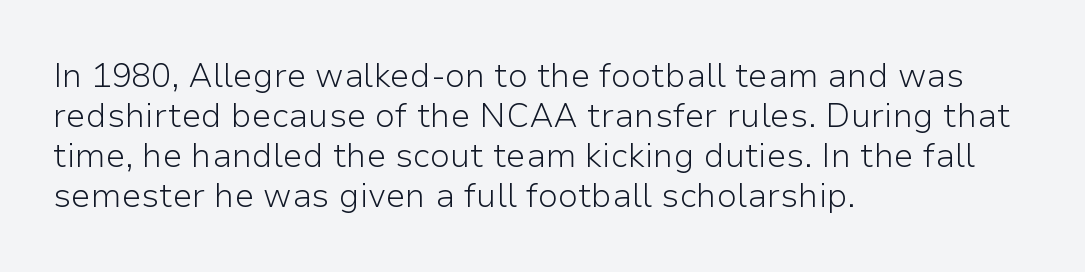
{"serif": "no", "italic": "no", "bold": "no", "weight": "light", "width": "normal", "stroke_contrast": "low", "x_height": "medium", "monospaced": "no", "underline": "no", "align": "left", "line_spacing_ratio": 1.21, "letter_spacing": "normal", "letter_spacing_em": 0.0, "glyph_px": 33}
